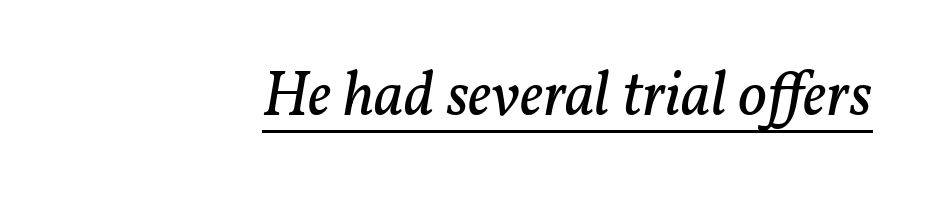
{"serif": "yes", "italic": "yes", "lean": "right", "slant_degrees": 11, "bold": "no", "weight": "regular", "width": "normal", "stroke_contrast": "low", "x_height": "medium", "monospaced": "no", "underline": "yes", "align": "right", "letter_spacing": "normal", "letter_spacing_em": 0.0, "glyph_px": 63}
